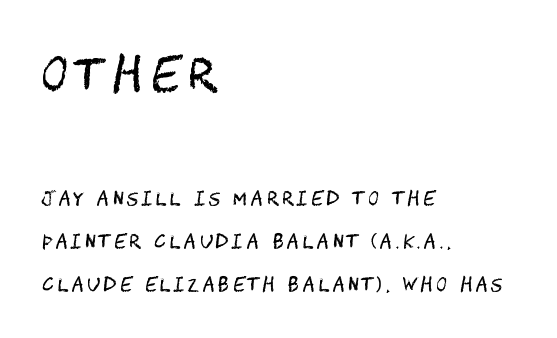
The zone under the glyphs is completely vacant. Compared with a centered layout, this one pins lines to the left instead. Letterform terminals end flat and unadorned throughout the passage. In terms of posture, this sample is upright.
